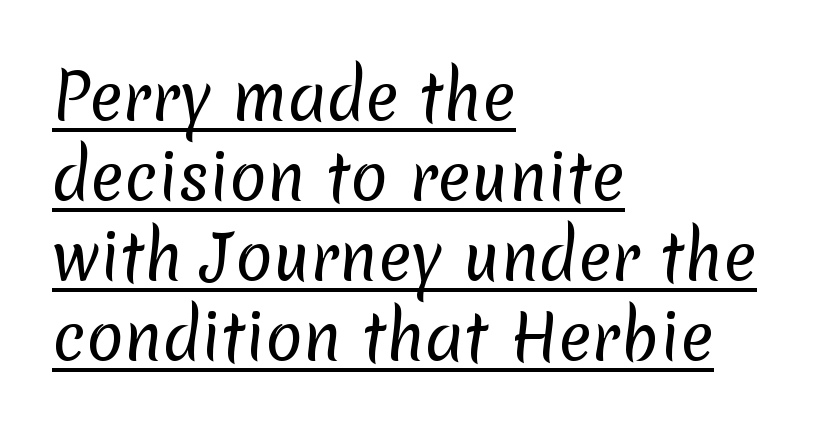
The image shows 62 px regular-weight sans-serif type; set left-aligned, normal line spacing (1.29x), normal letter spacing, underlined; low stroke contrast and a medium x-height.
